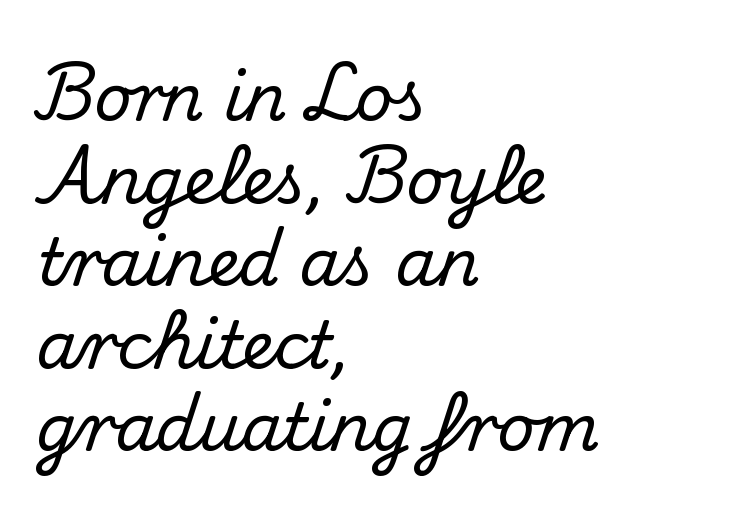
{"serif": "yes", "width": "normal", "stroke_contrast": "medium", "x_height": "small", "monospaced": "no", "underline": "no", "align": "left", "line_spacing": "normal", "line_spacing_ratio": 1.27, "letter_spacing": "normal", "letter_spacing_em": 0.0, "glyph_px": 65}
